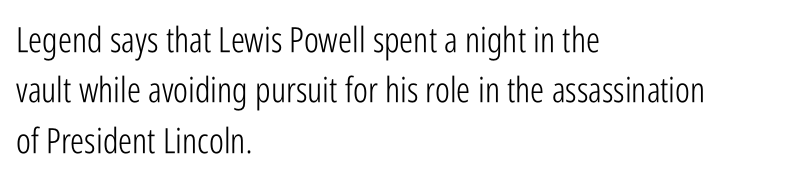
Stems and bowls with no extra thickness — not bold. Check the space under the baseline: it is left empty. The vertical gap from one line to the next is medium. Nobody touched the tracking dial on this one.
